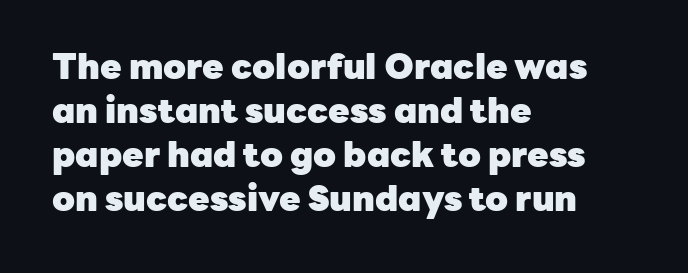
Q: Is the text bold? A: Yes.
Q: Is the text italic (slanted)? A: No, it is upright.
Q: Is the typeface a serif or a sans-serif typeface? A: Sans-serif.
Q: Is the text underlined? A: No.
Q: How is the paragraph aligned? A: Left-aligned.
Q: Is the spacing between letters normal or unusually wide? A: Normal.
Q: Is the spacing between lines tight, normal or loose? A: Normal.
Q: Width (condensed, normal, or wide)? A: Normal.
Q: Stroke contrast? A: Low.
Q: x-height? A: Medium.
Q: Monospaced? A: No.
